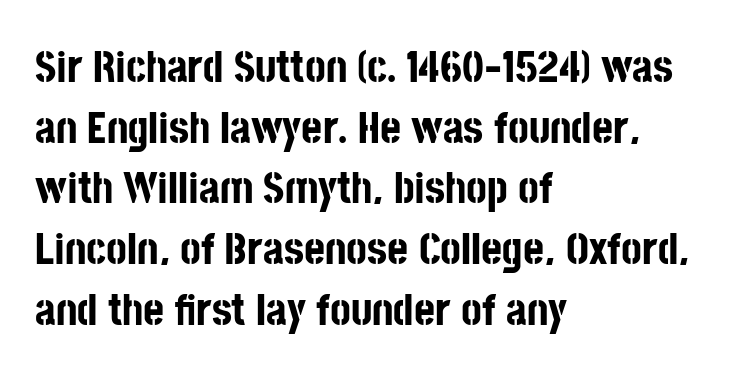
Q: Is the text bold? A: Yes.
Q: Is the text italic (slanted)? A: No, it is upright.
Q: Is the typeface a serif or a sans-serif typeface? A: Sans-serif.
Q: Is the text underlined? A: No.
Q: How is the paragraph aligned? A: Left-aligned.
Q: Is the spacing between letters normal or unusually wide? A: Normal.
Q: Is the spacing between lines tight, normal or loose? A: Normal.
Q: Width (condensed, normal, or wide)? A: Condensed.
Q: Stroke contrast? A: Low.
Q: x-height? A: Large.
Q: Monospaced? A: No.
